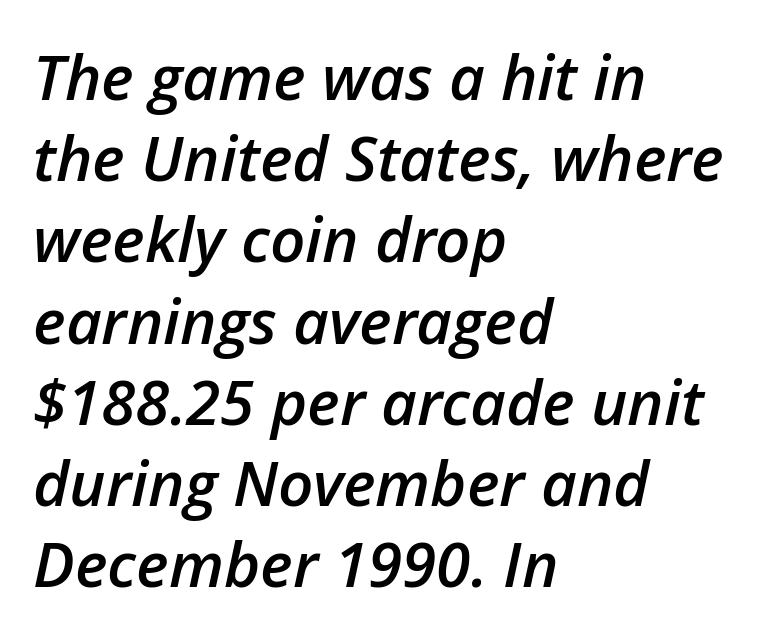
Q: Is the text bold? A: Semi-bold.
Q: Is the text italic (slanted)? A: Yes, it leans right by about 12 degrees.
Q: Is the text underlined? A: No.
Q: How is the paragraph aligned? A: Left-aligned.
Q: Is the spacing between letters normal or unusually wide? A: Normal.
Q: Is the spacing between lines tight, normal or loose? A: Normal.
Q: Width (condensed, normal, or wide)? A: Normal.
Q: Stroke contrast? A: Low.
Q: x-height? A: Medium.
Q: Monospaced? A: No.
